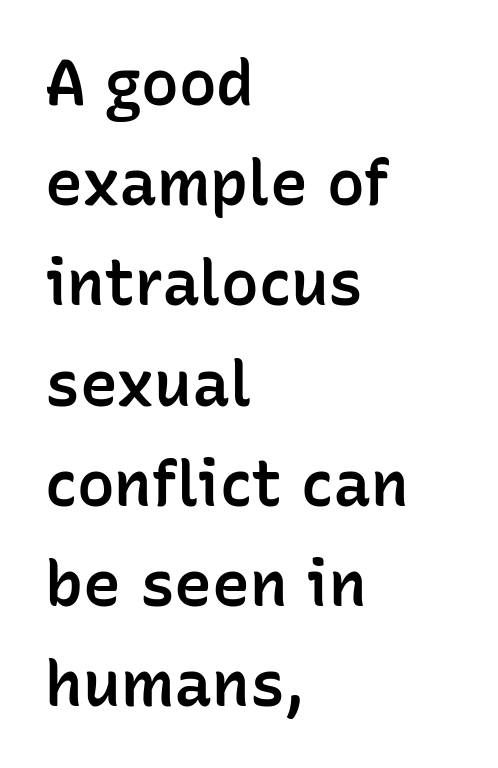
Q: Is the text bold? A: Semi-bold.
Q: Is the text italic (slanted)? A: No, it is upright.
Q: Is the typeface a serif or a sans-serif typeface? A: Sans-serif.
Q: Is the text underlined? A: No.
Q: How is the paragraph aligned? A: Left-aligned.
Q: Is the spacing between letters normal or unusually wide? A: Normal.
Q: Is the spacing between lines tight, normal or loose? A: Normal.
Q: Width (condensed, normal, or wide)? A: Normal.
Q: Stroke contrast? A: Low.
Q: x-height? A: Medium.
Q: Monospaced? A: No.
